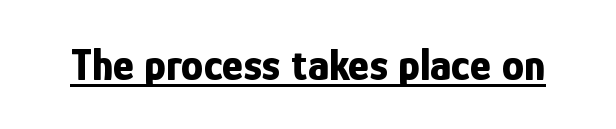
The image shows 45 px bold, condensed sans-serif type, upright; set normal letter spacing, underlined; low stroke contrast and a medium x-height.
